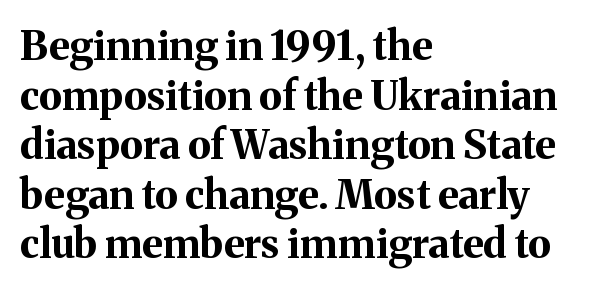
Q: Is the text bold? A: Yes.
Q: Is the text italic (slanted)? A: No, it is upright.
Q: Is the typeface a serif or a sans-serif typeface? A: Serif.
Q: Is the text underlined? A: No.
Q: How is the paragraph aligned? A: Left-aligned.
Q: Is the spacing between letters normal or unusually wide? A: Normal.
Q: Width (condensed, normal, or wide)? A: Normal.
Q: Stroke contrast? A: Medium.
Q: x-height? A: Medium.
Q: Monospaced? A: No.
